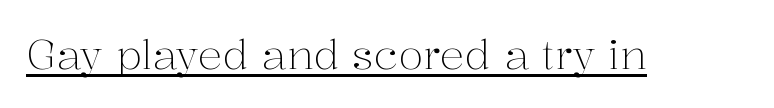
The image shows 41 px light serif type, upright; set normal letter spacing, underlined; medium stroke contrast and a medium x-height.
